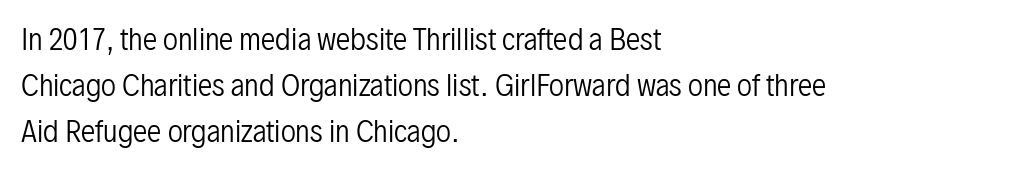
The image shows 29 px regular-weight, condensed sans-serif type, upright; set left-aligned, normal line spacing (1.59x), normal letter spacing, not underlined; low stroke contrast and a medium x-height.
